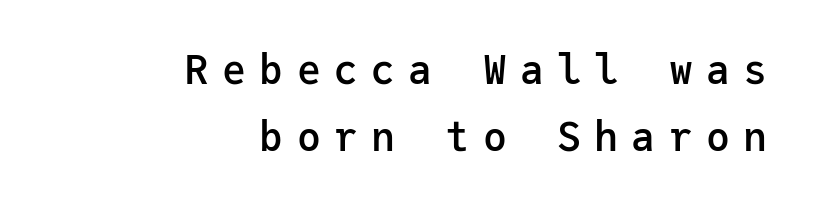
{"serif": "no", "italic": "no", "bold": "semi", "weight": "semibold", "width": "normal", "stroke_contrast": "low", "x_height": "medium", "monospaced": "yes", "underline": "no", "align": "right", "line_spacing": "normal", "line_spacing_ratio": 1.67, "letter_spacing": "wide", "letter_spacing_em": 0.33, "glyph_px": 40}
